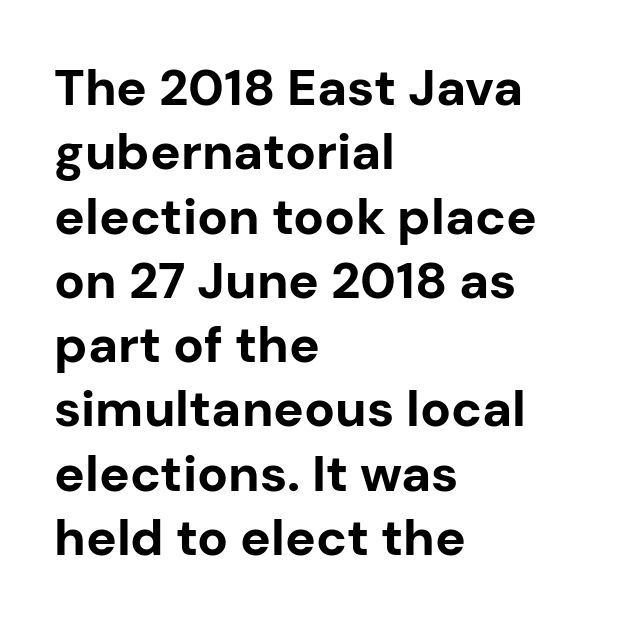
{"serif": "no", "italic": "no", "bold": "yes", "weight": "bold", "width": "normal", "stroke_contrast": "low", "x_height": "medium", "monospaced": "no", "underline": "no", "align": "left", "line_spacing": "normal", "line_spacing_ratio": 1.26, "letter_spacing": "normal", "letter_spacing_em": 0.0, "glyph_px": 51}
